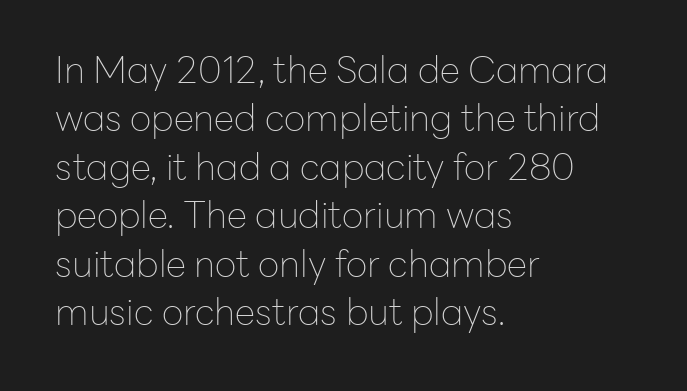
Q: Is the text bold? A: No.
Q: Is the text italic (slanted)? A: No, it is upright.
Q: Is the typeface a serif or a sans-serif typeface? A: Sans-serif.
Q: Is the text underlined? A: No.
Q: How is the paragraph aligned? A: Left-aligned.
Q: Is the spacing between letters normal or unusually wide? A: Normal.
Q: Is the spacing between lines tight, normal or loose? A: Normal.
Q: Width (condensed, normal, or wide)? A: Normal.
Q: Stroke contrast? A: Low.
Q: x-height? A: Medium.
Q: Monospaced? A: No.
